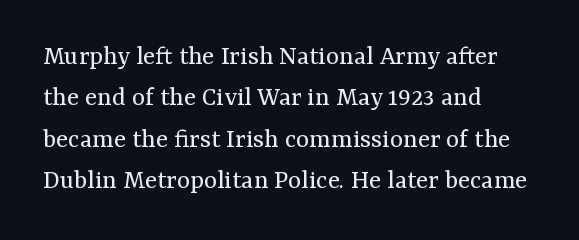
{"serif": "yes", "italic": "no", "bold": "no", "weight": "regular", "width": "normal", "stroke_contrast": "medium", "x_height": "medium", "monospaced": "no", "underline": "no", "align": "left", "line_spacing": "normal", "line_spacing_ratio": 1.48, "letter_spacing": "normal", "letter_spacing_em": 0.0, "glyph_px": 28}
